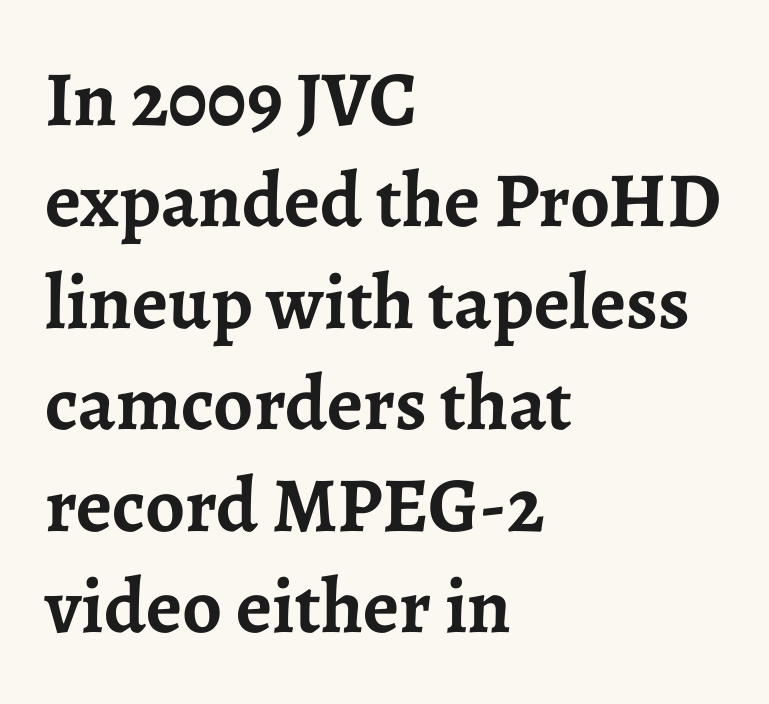
{"serif": "yes", "italic": "no", "bold": "yes", "weight": "semibold", "width": "normal", "stroke_contrast": "low", "x_height": "medium", "monospaced": "no", "underline": "no", "align": "left", "line_spacing": "normal", "line_spacing_ratio": 1.3, "letter_spacing": "normal", "letter_spacing_em": 0.0, "glyph_px": 78}
